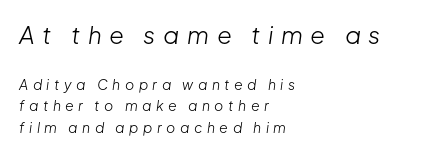
{"italic": "yes", "lean": "right", "slant_degrees": 8, "bold": "no", "underline": "no", "align": "left", "line_spacing": "normal", "line_spacing_ratio": 1.53, "letter_spacing": "wide", "letter_spacing_em": 0.32, "larger_block": "first", "size_ratio": 1.71, "glyph_px": 24}
